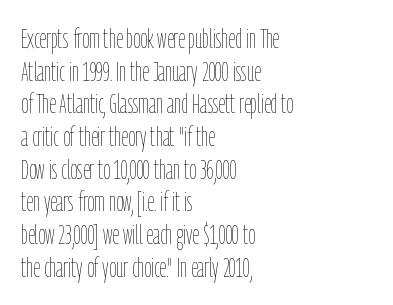
{"italic": "no", "bold": "no", "underline": "no", "align": "left", "line_spacing_ratio": 1.21, "letter_spacing": "normal", "letter_spacing_em": 0.0, "glyph_px": 27}
